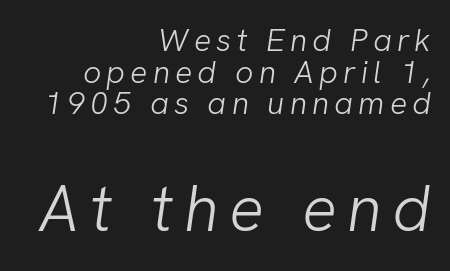
{"serif": "no", "bold": "no", "weight": "light", "width": "normal", "stroke_contrast": "low", "x_height": "medium", "monospaced": "no", "underline": "no", "align": "right", "line_spacing": "tight", "line_spacing_ratio": 0.99, "larger_block": "second", "size_ratio": 2.03, "glyph_px": 65}
